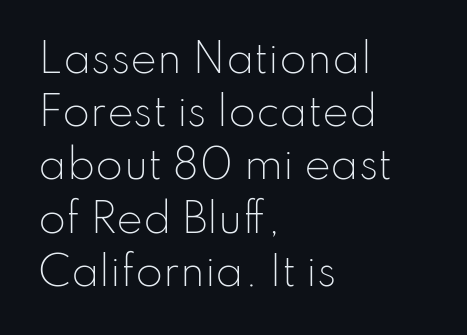
The image shows 40 px light sans-serif type, upright; set left-aligned, normal line spacing (1.33x), normal letter spacing, not underlined; low stroke contrast and a small x-height.
